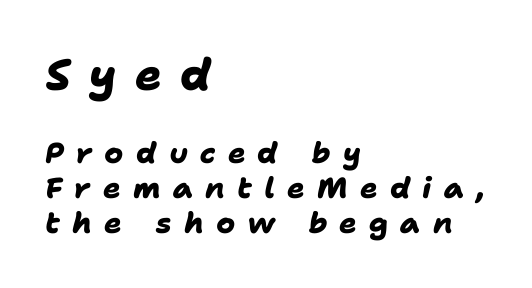
Q: Is the text bold? A: Yes.
Q: Is the typeface a serif or a sans-serif typeface? A: Sans-serif.
Q: Is the text underlined? A: No.
Q: How is the paragraph aligned? A: Left-aligned.
Q: Is the spacing between letters normal or unusually wide? A: Unusually wide.
Q: Which block of text is set in a larger size, the first (top) or the second (bottom)? A: The first (top) one.
Q: Width (condensed, normal, or wide)? A: Normal.
Q: Stroke contrast? A: Low.
Q: x-height? A: Medium.
Q: Monospaced? A: No.
